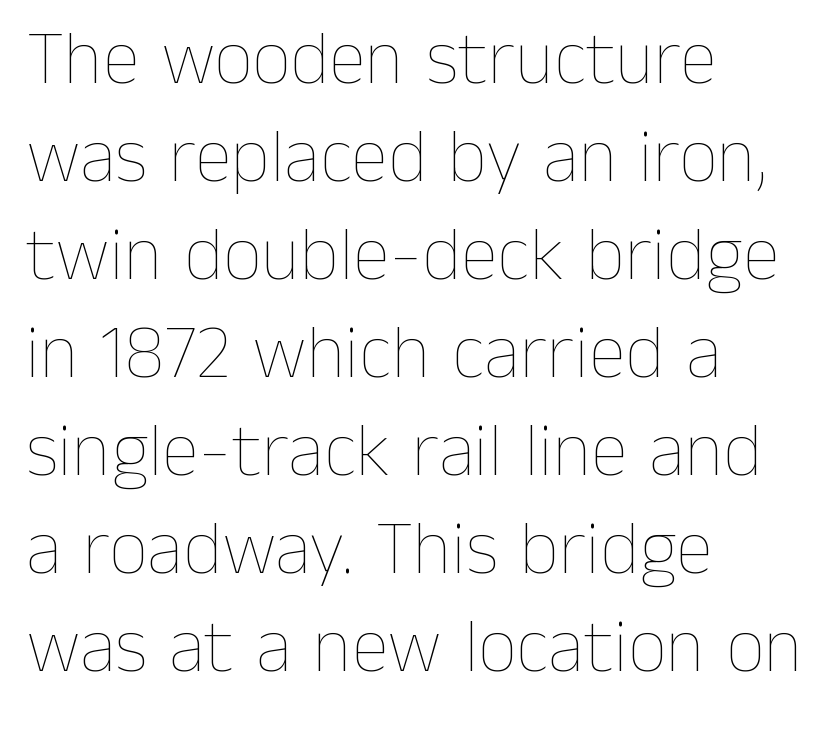
Q: Is the text bold? A: No.
Q: Is the text italic (slanted)? A: No, it is upright.
Q: Is the text underlined? A: No.
Q: How is the paragraph aligned? A: Left-aligned.
Q: Is the spacing between letters normal or unusually wide? A: Normal.
Q: Is the spacing between lines tight, normal or loose? A: Normal.
Q: Width (condensed, normal, or wide)? A: Normal.
Q: Stroke contrast? A: Low.
Q: x-height? A: Medium.
Q: Monospaced? A: No.
